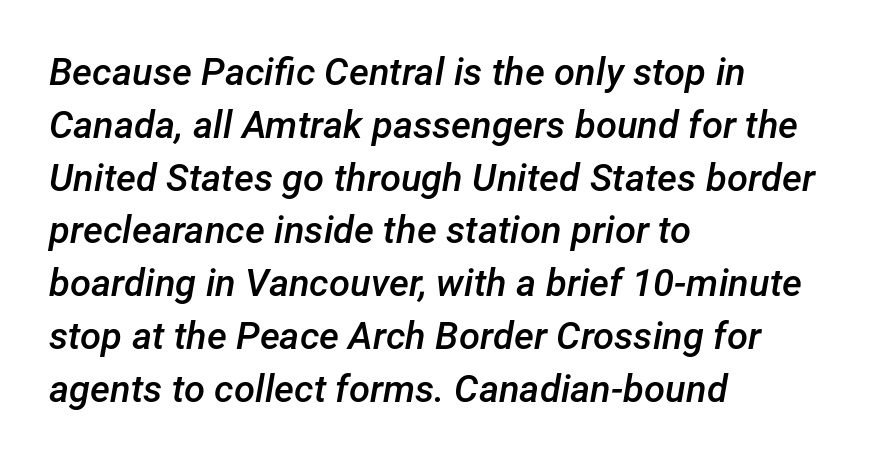
The image shows 38 px semibold type, italic (leaning right); set left-aligned, normal line spacing (1.39x), normal letter spacing, not underlined; low stroke contrast and a medium x-height.
